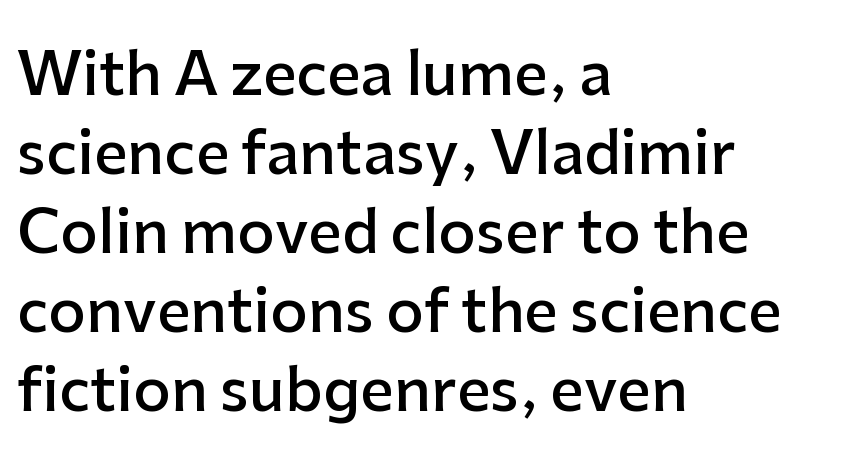
The image shows 59 px semibold sans-serif type, upright; set left-aligned, normal line spacing (1.34x), normal letter spacing, not underlined; low stroke contrast and a medium x-height.
